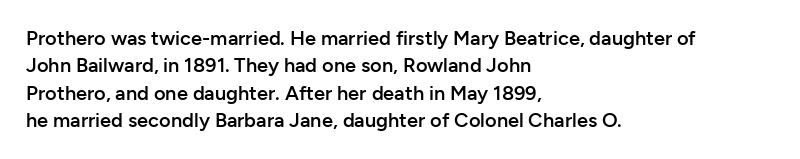
{"italic": "no", "bold": "semi", "underline": "no", "align": "left", "line_spacing": "normal", "line_spacing_ratio": 1.37, "letter_spacing": "normal", "letter_spacing_em": 0.0, "glyph_px": 20}
